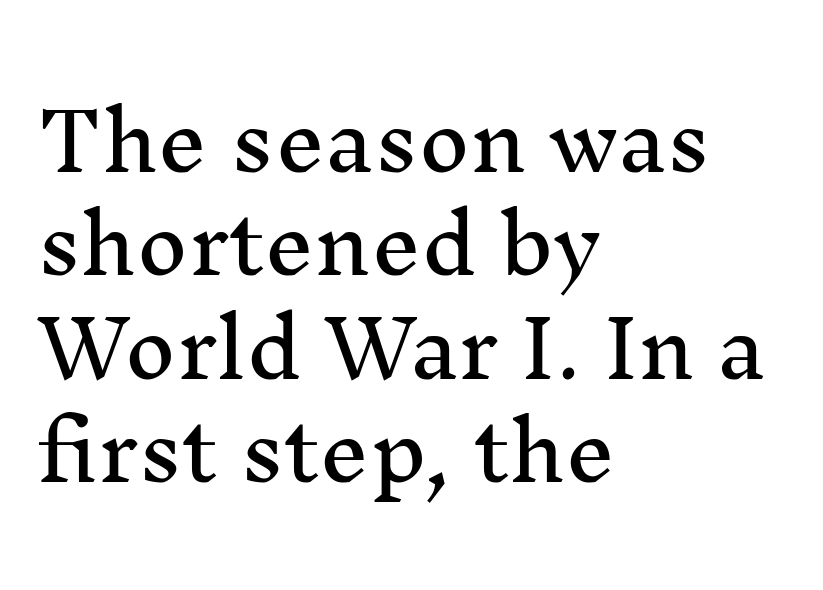
Q: Is the text italic (slanted)? A: No, it is upright.
Q: Is the typeface a serif or a sans-serif typeface? A: Serif.
Q: Is the text underlined? A: No.
Q: How is the paragraph aligned? A: Left-aligned.
Q: Is the spacing between letters normal or unusually wide? A: Normal.
Q: Is the spacing between lines tight, normal or loose? A: Normal.
Q: Width (condensed, normal, or wide)? A: Normal.
Q: Stroke contrast? A: Medium.
Q: x-height? A: Medium.
Q: Monospaced? A: No.
